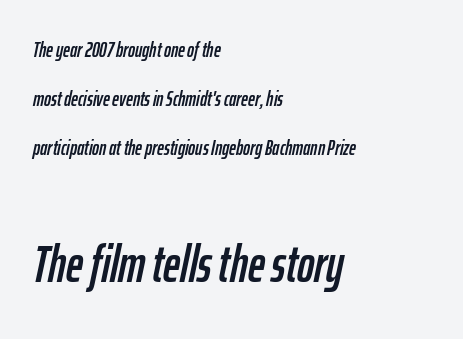
{"italic": "yes", "lean": "right", "slant_degrees": 12, "width": "condensed", "stroke_contrast": "low", "x_height": "medium", "monospaced": "no", "underline": "no", "align": "left", "line_spacing": "loose", "line_spacing_ratio": 2.34, "letter_spacing": "normal", "letter_spacing_em": 0.0, "larger_block": "second", "size_ratio": 2.48, "glyph_px": 52}
